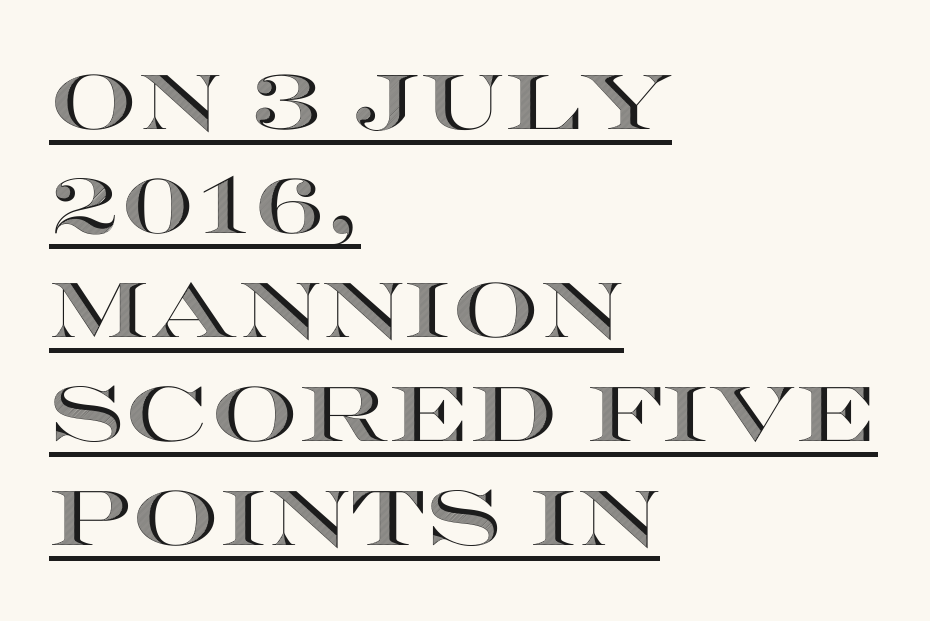
Q: Is the text italic (slanted)? A: No, it is upright.
Q: Is the text underlined? A: Yes.
Q: How is the paragraph aligned? A: Left-aligned.
Q: Is the spacing between letters normal or unusually wide? A: Normal.
Q: Is the spacing between lines tight, normal or loose? A: Normal.
Q: Width (condensed, normal, or wide)? A: Wide.
Q: x-height? A: Large.
Q: Monospaced? A: No.
